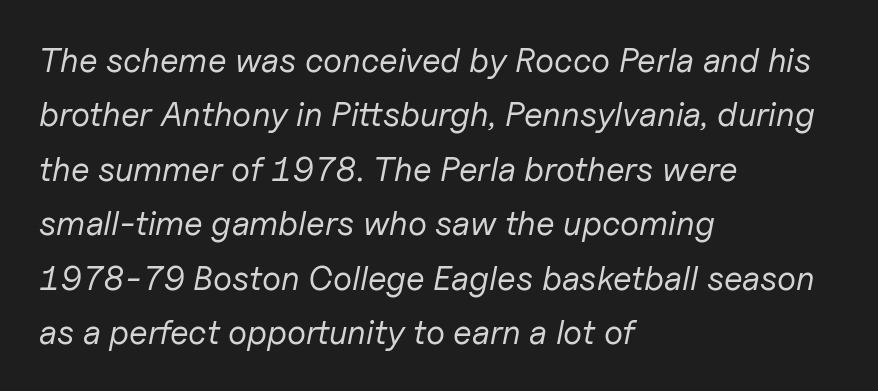
Q: Is the text bold? A: No.
Q: Is the text italic (slanted)? A: Yes, it leans right by about 11 degrees.
Q: Is the text underlined? A: No.
Q: How is the paragraph aligned? A: Left-aligned.
Q: Is the spacing between letters normal or unusually wide? A: Normal.
Q: Is the spacing between lines tight, normal or loose? A: Normal.
Q: Width (condensed, normal, or wide)? A: Normal.
Q: Stroke contrast? A: Low.
Q: x-height? A: Medium.
Q: Monospaced? A: No.
